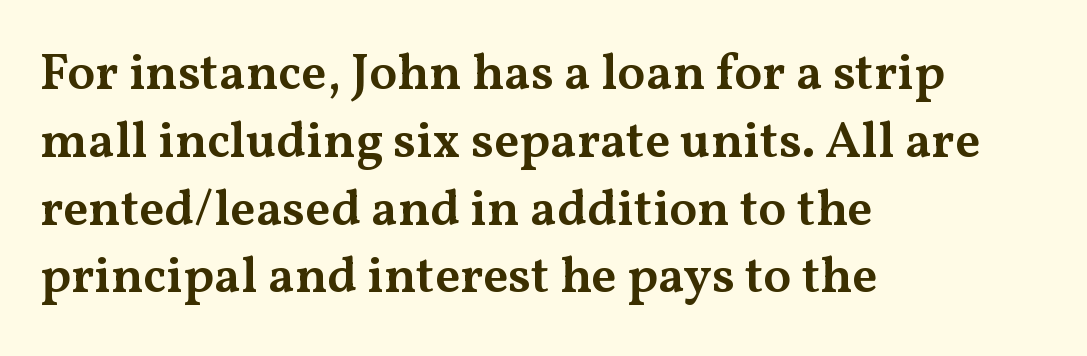
Q: Is the text bold? A: Semi-bold.
Q: Is the text italic (slanted)? A: No, it is upright.
Q: Is the typeface a serif or a sans-serif typeface? A: Serif.
Q: Is the text underlined? A: No.
Q: How is the paragraph aligned? A: Left-aligned.
Q: Is the spacing between letters normal or unusually wide? A: Normal.
Q: Is the spacing between lines tight, normal or loose? A: Normal.
Q: Width (condensed, normal, or wide)? A: Wide.
Q: Stroke contrast? A: Medium.
Q: x-height? A: Medium.
Q: Monospaced? A: No.
